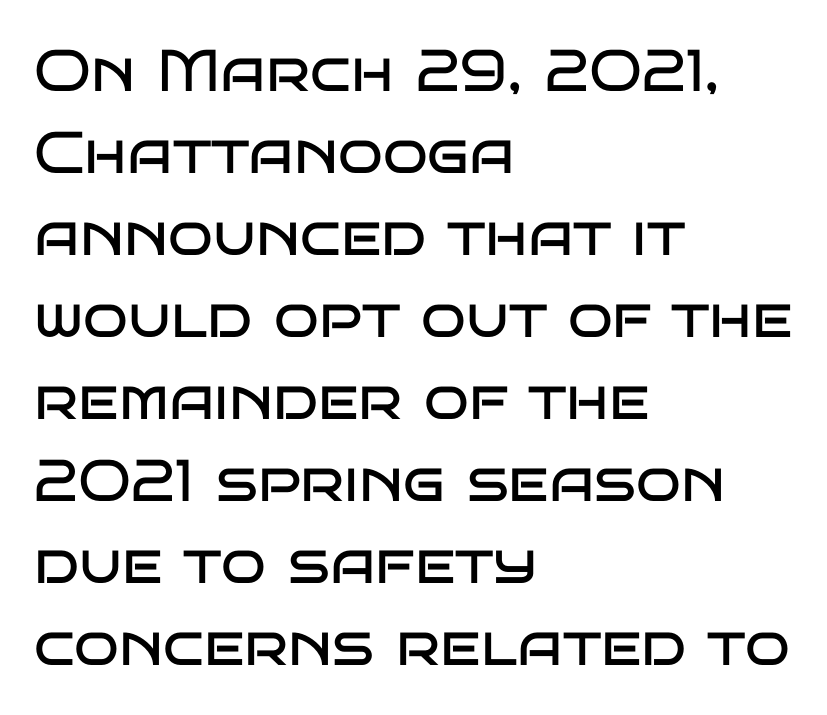
Q: Is the text bold? A: No.
Q: Is the text italic (slanted)? A: No, it is upright.
Q: Is the typeface a serif or a sans-serif typeface? A: Sans-serif.
Q: Is the text underlined? A: No.
Q: How is the paragraph aligned? A: Left-aligned.
Q: Is the spacing between letters normal or unusually wide? A: Normal.
Q: Is the spacing between lines tight, normal or loose? A: Normal.
Q: Width (condensed, normal, or wide)? A: Wide.
Q: Stroke contrast? A: Low.
Q: x-height? A: Large.
Q: Monospaced? A: No.
